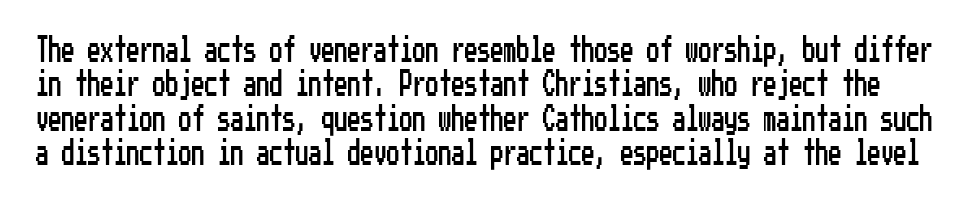
Does extra space separate the letters? No, they use regular spacing. The baseline area is clear. The font's upright variant was chosen for this text. What's the leading like? Ordinary, nothing unusual.
